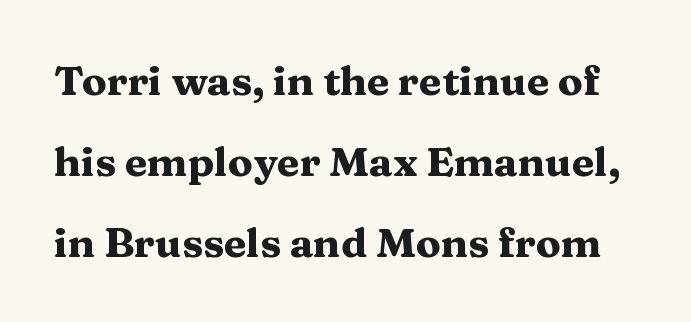
The image shows 41 px heavy, wide serif type, upright; set loose line spacing (1.97x), normal letter spacing, not underlined; medium stroke contrast and a medium x-height.
